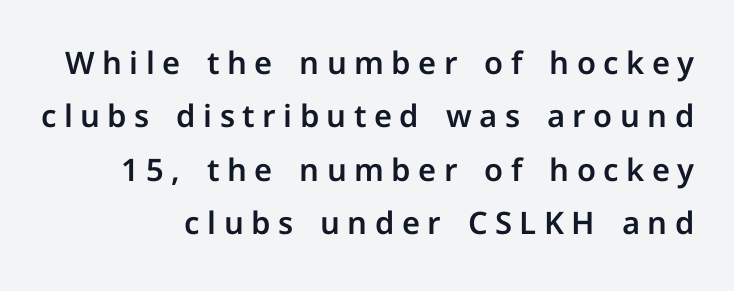
Q: Is the text italic (slanted)? A: No, it is upright.
Q: Is the typeface a serif or a sans-serif typeface? A: Sans-serif.
Q: Is the text underlined? A: No.
Q: How is the paragraph aligned? A: Right-aligned.
Q: Is the spacing between letters normal or unusually wide? A: Unusually wide.
Q: Width (condensed, normal, or wide)? A: Normal.
Q: Stroke contrast? A: Low.
Q: x-height? A: Medium.
Q: Monospaced? A: No.
